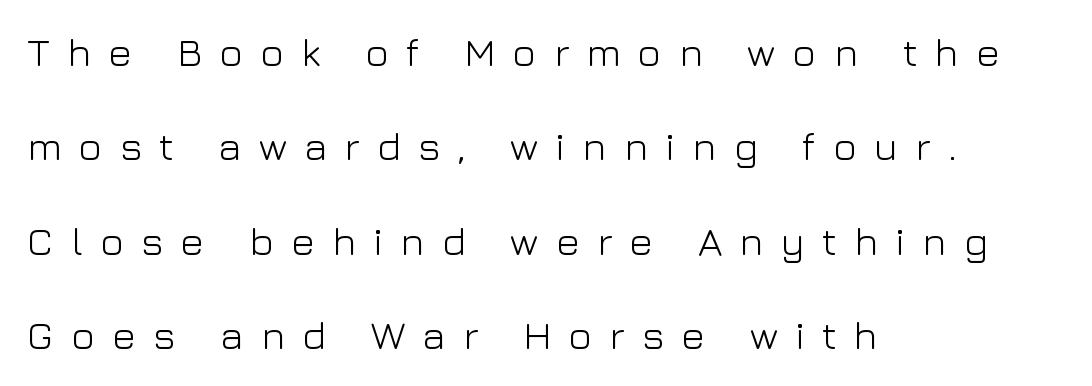
Notice how the passage keeps a crisp vertical edge on the left only. Type without underlining. Is the type heavy? It reads as light-to-regular instead. The text was rendered using a sans face with plain stroke endings. Italic? Not at all — the glyphs are vertical. The passage shown stacks its lines with a broad gap.
